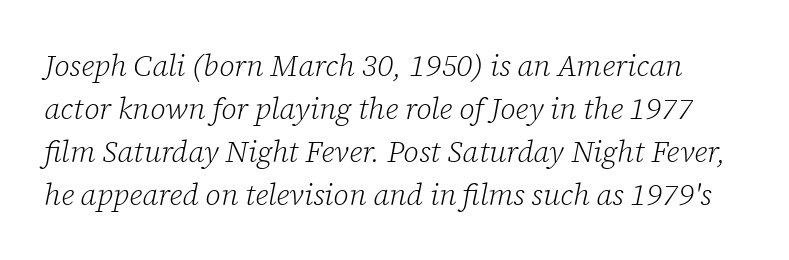
The image shows 30 px light serif type, italic (leaning right); set normal line spacing (1.43x), normal letter spacing, not underlined; low stroke contrast and a medium x-height.
